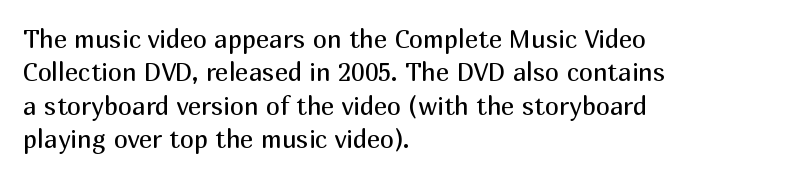
Notice how the stems are strictly vertical — no italics here. Clear beneath every line of the passage. Compared with typical paragraphs, the rows here are spaced about the same. The letters look calm and open, with moderate or lighter stems. Spacing between characters is what you'd get straight out of the box.
